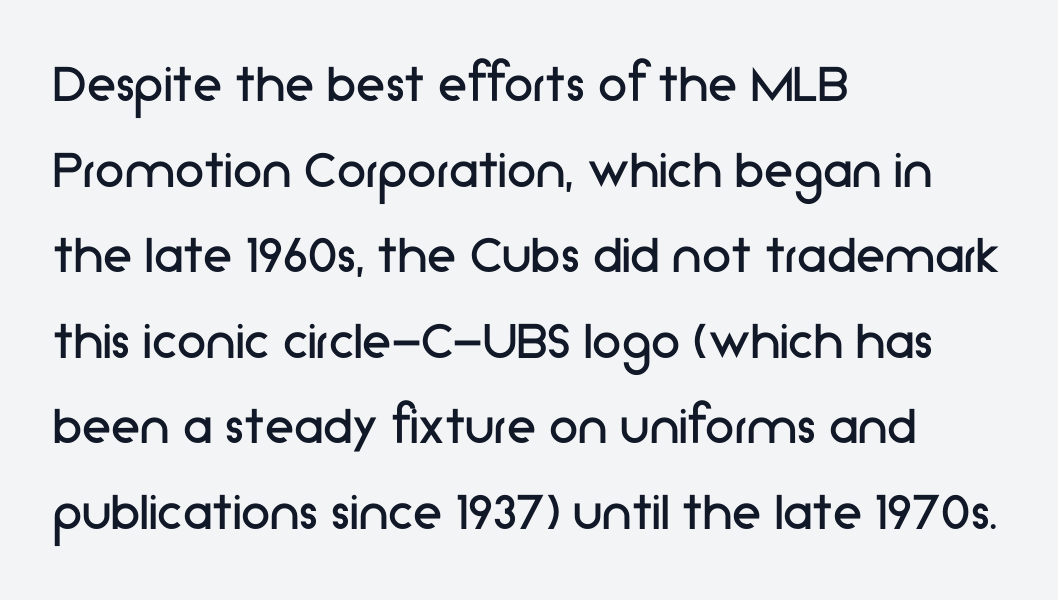
Nope, not italic — everything's standing straight. The face used here is proportionally spaced, like ordinary book or web type. Nothing sits at the stroke ends, so this counts as sans-serif. Short note: letters normally spaced. Check the space under the baseline: it is left empty. No letter is thick-stroked: the sample isn't bold.
